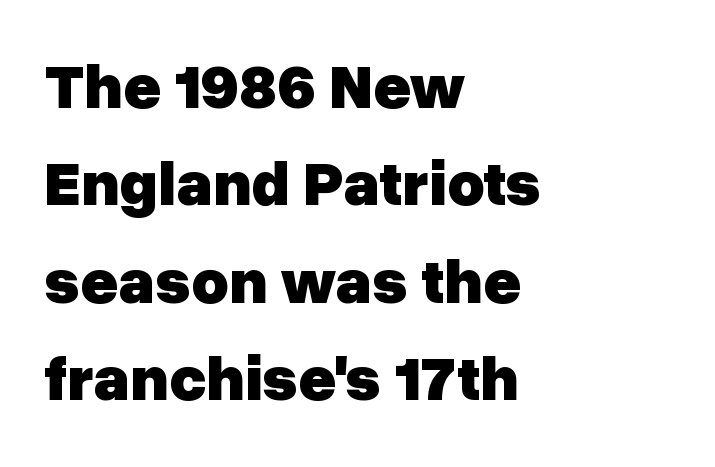
{"serif": "no", "italic": "no", "bold": "yes", "weight": "heavy", "width": "normal", "stroke_contrast": "low", "x_height": "medium", "monospaced": "no", "underline": "no", "align": "left", "line_spacing": "normal", "line_spacing_ratio": 1.52, "letter_spacing": "normal", "letter_spacing_em": 0.0, "glyph_px": 64}
